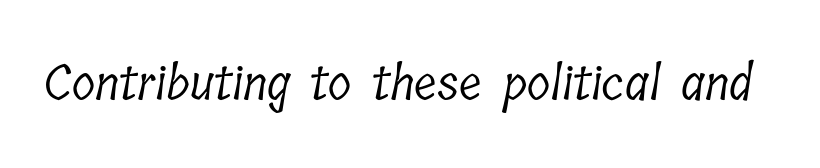
{"serif": "yes", "bold": "no", "weight": "light", "width": "condensed", "stroke_contrast": "low", "x_height": "medium", "monospaced": "no", "underline": "no", "letter_spacing": "normal", "letter_spacing_em": 0.0, "glyph_px": 48}
